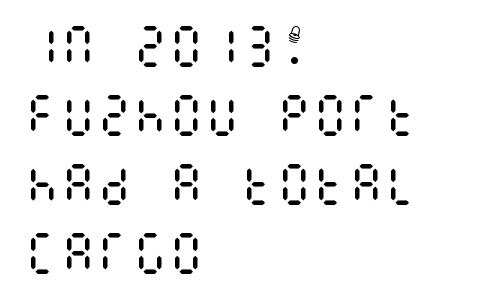
Compared with typical paragraphs, the rows here are spaced about the same. The paragraph has a hard left edge and a soft right edge. No heavy texture on the line: the type isn't bold. Standard letterfit; no display-style spreading of the glyphs.
